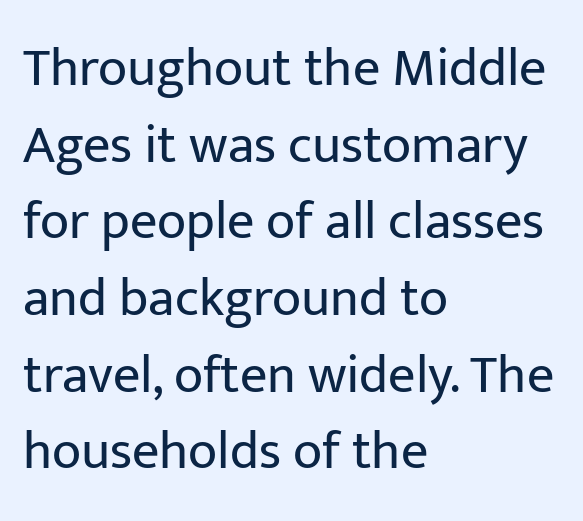
A typesetter would call this proportional, since set widths differ per character. Caption: standard tracking, unaltered. Caption: multi-line text, flush left, ragged right. Type without underlining. Nope, no serifs anywhere on these letters. Nothing heavy about these letters — not bold at all.
